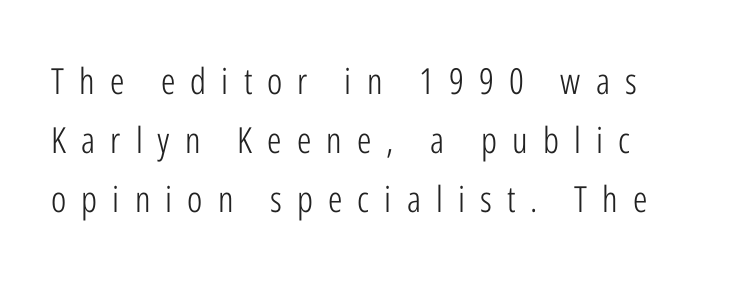
{"serif": "no", "italic": "no", "bold": "no", "weight": "light", "width": "condensed", "stroke_contrast": "low", "x_height": "medium", "monospaced": "no", "underline": "no", "line_spacing": "normal", "line_spacing_ratio": 1.64, "letter_spacing": "wide", "letter_spacing_em": 0.42, "glyph_px": 36}
